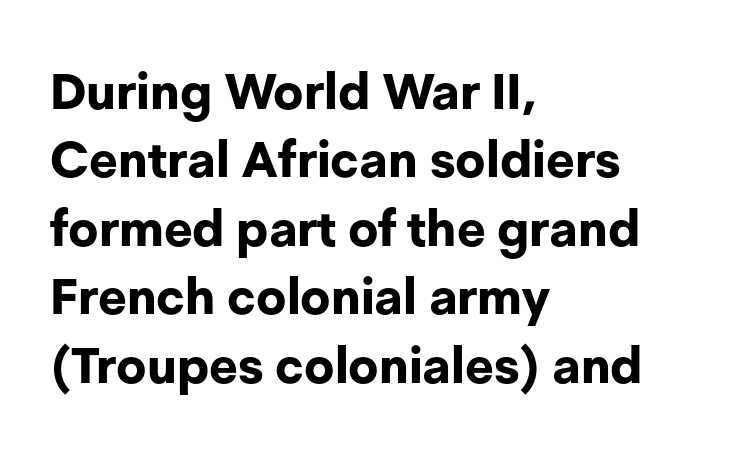
The image shows 50 px bold sans-serif type, upright; set left-aligned, normal line spacing (1.37x), normal letter spacing, not underlined; low stroke contrast and a medium x-height.
